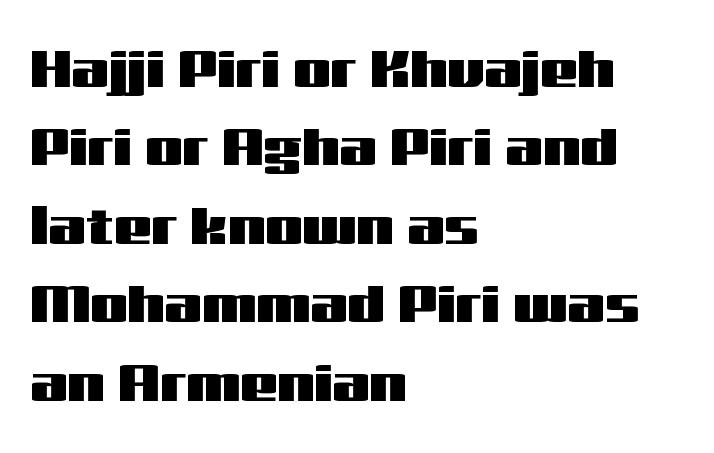
{"serif": "no", "italic": "no", "width": "wide", "stroke_contrast": "medium", "x_height": "medium", "monospaced": "no", "underline": "no", "align": "left", "line_spacing": "normal", "line_spacing_ratio": 1.48, "letter_spacing": "normal", "letter_spacing_em": 0.0, "glyph_px": 53}
